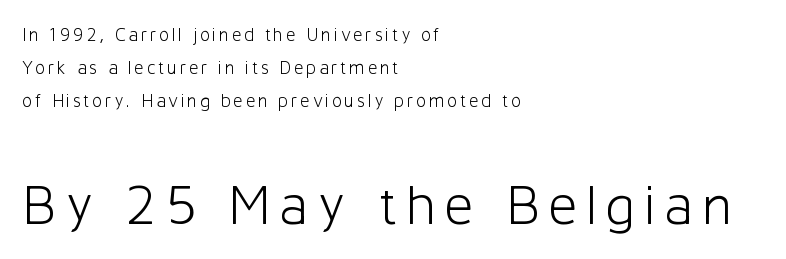
{"serif": "no", "italic": "no", "bold": "no", "weight": "light", "width": "normal", "stroke_contrast": "low", "x_height": "medium", "monospaced": "no", "underline": "no", "align": "left", "line_spacing_ratio": 1.74, "larger_block": "second", "size_ratio": 3.05, "glyph_px": 58}
